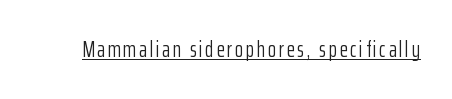
{"italic": "no", "bold": "no", "underline": "yes", "glyph_px": 22}
